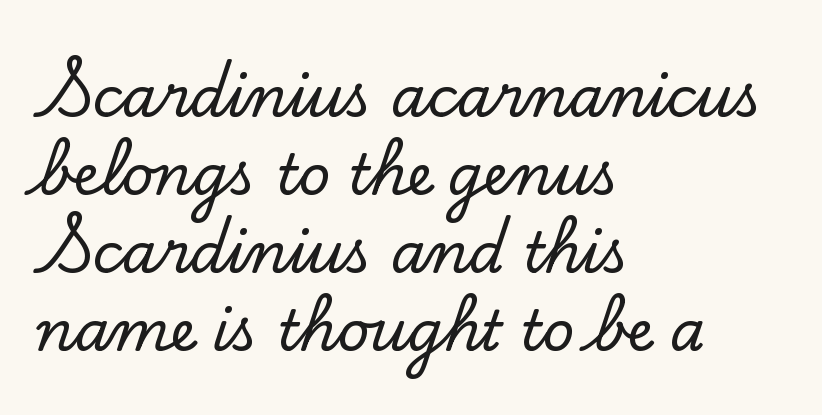
{"serif": "yes", "width": "normal", "stroke_contrast": "low", "x_height": "small", "monospaced": "no", "underline": "no", "align": "left", "line_spacing": "normal", "line_spacing_ratio": 1.39, "letter_spacing": "normal", "letter_spacing_em": 0.0, "glyph_px": 56}
